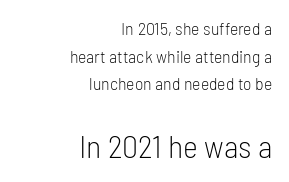
The image shows 32 px light, condensed sans-serif type, upright; set right-aligned, normal line spacing (1.54x), normal letter spacing, not underlined; the second (bottom) block is 1.78x larger; low stroke contrast and a medium x-height.
